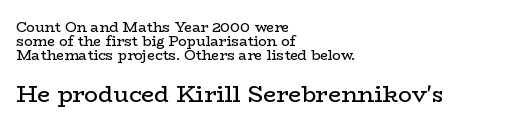
Underline: absent. The paragraph has a hard left edge and a soft right edge. The font sits on the lighter half of the weight spectrum, regular included. Visually, the bottom section dominates because its glyphs are scaled up. Italic: no, the glyphs are upright roman. Compared with typical body copy, the letter spacing here is the same.
